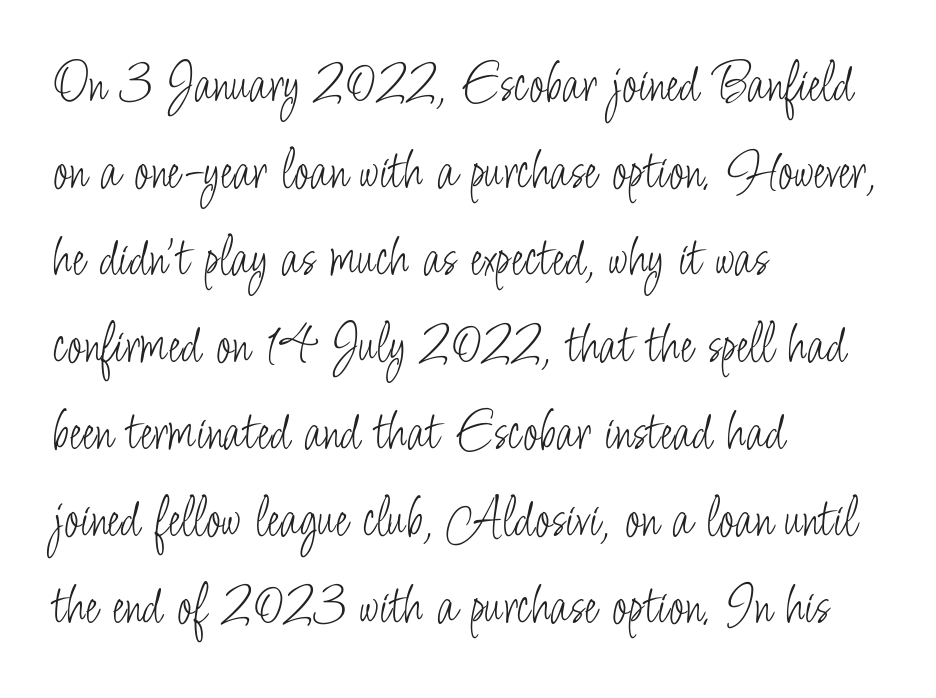
Q: Is the text bold? A: No.
Q: Is the text italic (slanted)? A: Yes.
Q: Is the typeface a serif or a sans-serif typeface? A: Sans-serif.
Q: Is the text underlined? A: No.
Q: How is the paragraph aligned? A: Left-aligned.
Q: Is the spacing between letters normal or unusually wide? A: Normal.
Q: Is the spacing between lines tight, normal or loose? A: Normal.
Q: Width (condensed, normal, or wide)? A: Condensed.
Q: Stroke contrast? A: Low.
Q: x-height? A: Small.
Q: Monospaced? A: No.
